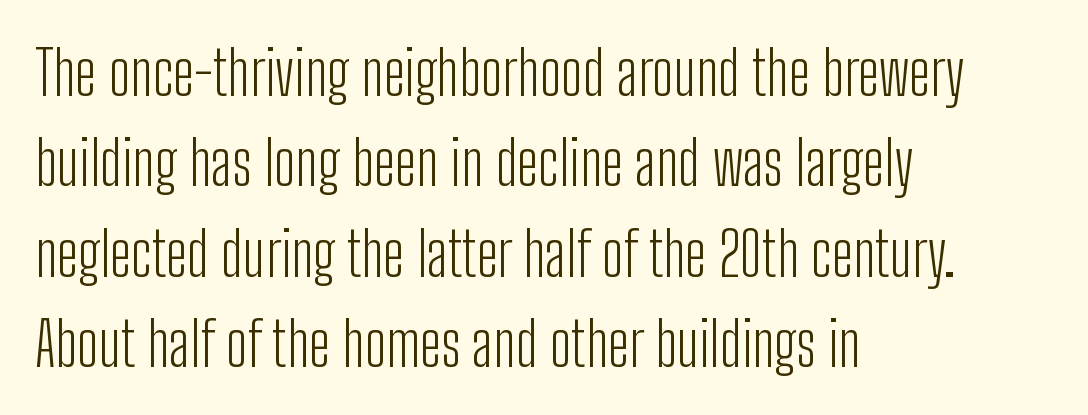
The passage shown has conventional tracking throughout. Nothing heavy about these letters — not bold at all. A classic flush-left, rag-right setting is used for this passage. Only glyphs here, with clear space below each row.
